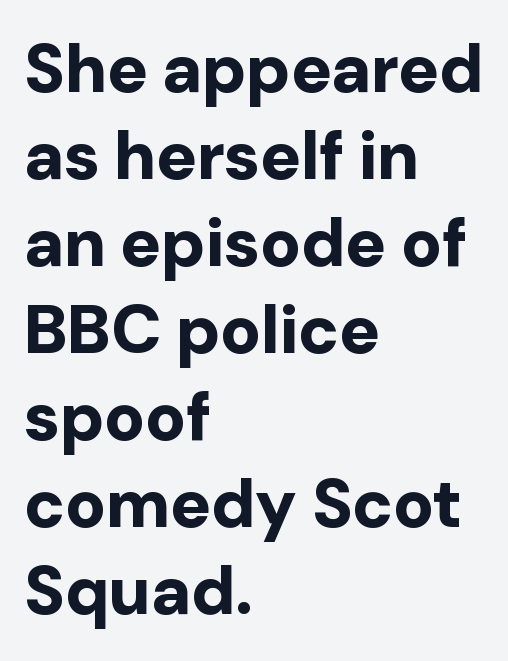
Varying glyph widths throughout — classic text-font behaviour. You'd pick this weight for a headline — it's a proper bold. In terms of letterform style, serifs are entirely absent. A classic flush-left, rag-right setting is used for this passage. The rows are spaced the way most documents space them.
